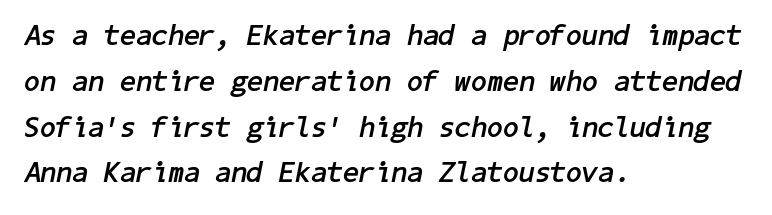
Q: Is the text bold? A: Yes.
Q: Is the text italic (slanted)? A: Yes, it leans right by about 11 degrees.
Q: Is the text underlined? A: No.
Q: How is the paragraph aligned? A: Left-aligned.
Q: Is the spacing between letters normal or unusually wide? A: Normal.
Q: Is the spacing between lines tight, normal or loose? A: Normal.
Q: Width (condensed, normal, or wide)? A: Normal.
Q: Stroke contrast? A: Low.
Q: x-height? A: Medium.
